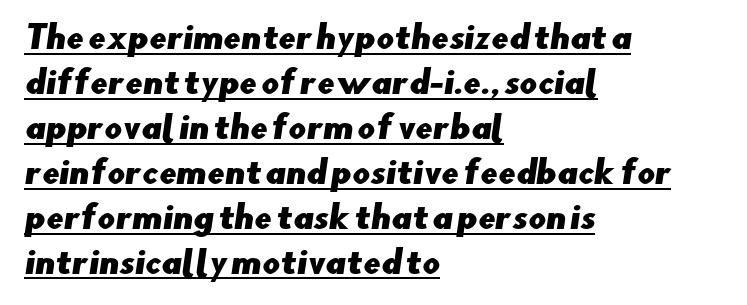
Q: Is the typeface a serif or a sans-serif typeface? A: Sans-serif.
Q: Is the text underlined? A: Yes.
Q: How is the paragraph aligned? A: Left-aligned.
Q: Is the spacing between letters normal or unusually wide? A: Normal.
Q: Is the spacing between lines tight, normal or loose? A: Normal.
Q: Width (condensed, normal, or wide)? A: Normal.
Q: Stroke contrast? A: Low.
Q: x-height? A: Small.
Q: Monospaced? A: No.
